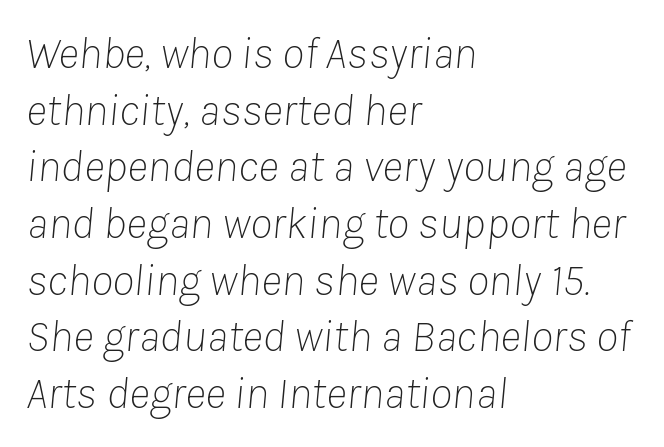
The image shows 45 px thin type, italic (leaning right); set left-aligned, normal line spacing (1.26x), normal letter spacing, not underlined; low stroke contrast and a medium x-height.
